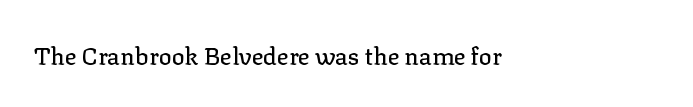
{"italic": "no", "underline": "no", "align": "left", "letter_spacing": "normal", "letter_spacing_em": 0.0, "glyph_px": 24}
